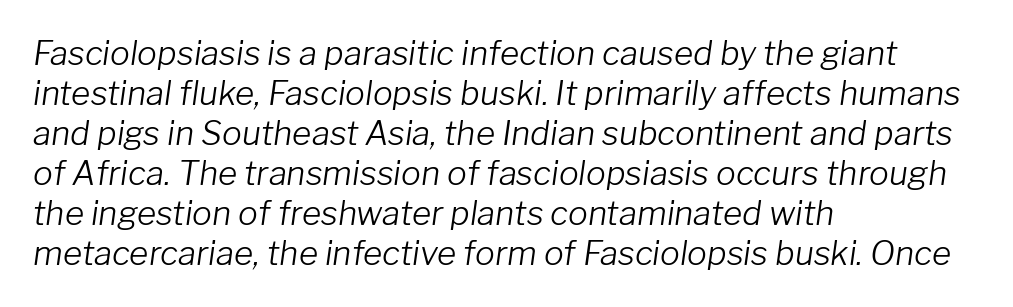
These lines are rendered in a variable-pitch font. These lines keep a tight, regular rhythm from letter to letter. Beneath every word, the page is bare. If you drew a line through each stem, it would be angled. Teacher's note: observe the even left margin — that is flush-left alignment. The strokes are not fattened; the text isn't bold.
